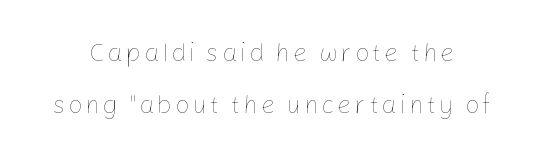
What's the leading like? Stretched, with rows far apart. The baseline area is clear. No letter is thick-stroked: the sample isn't bold. Notice how the stems are strictly vertical — no italics here.
